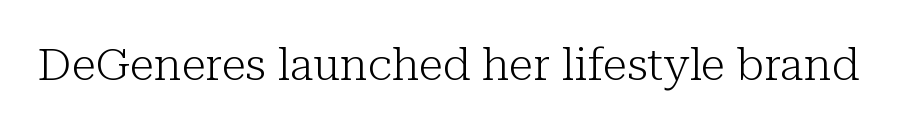
The image shows 45 px light serif type, upright; set normal letter spacing, not underlined; low stroke contrast and a medium x-height.
